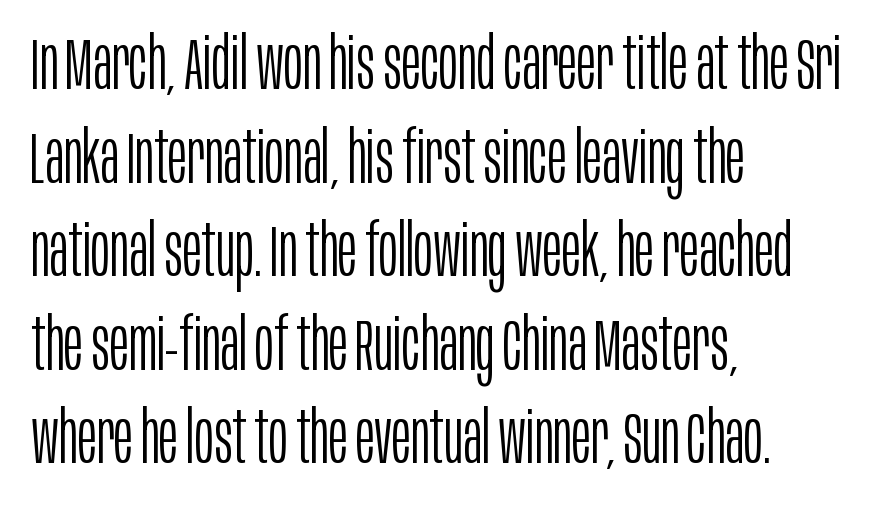
Left-aligned paragraph, ragged on the right. Students, note that the glyphs here touch the page at normal intervals. Rendered with straight, roman letterforms. Interline gaps are of average width in this sample. The rendering shows plain stroke endings on the letterforms — a sans-serif design. Is the type heavy? It reads as light-to-regular instead.
